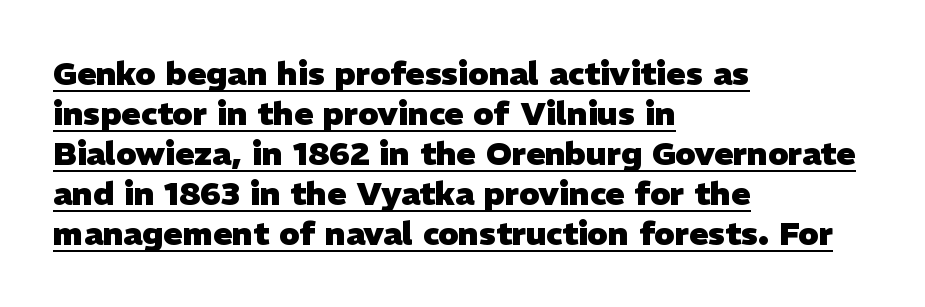
Q: Is the text bold? A: Yes.
Q: Is the typeface a serif or a sans-serif typeface? A: Sans-serif.
Q: Is the text underlined? A: Yes.
Q: How is the paragraph aligned? A: Left-aligned.
Q: Is the spacing between letters normal or unusually wide? A: Normal.
Q: Is the spacing between lines tight, normal or loose? A: Normal.
Q: Width (condensed, normal, or wide)? A: Normal.
Q: Stroke contrast? A: Low.
Q: x-height? A: Medium.
Q: Monospaced? A: No.
